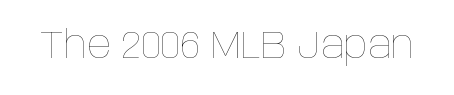
Q: Is the text bold? A: No.
Q: Is the text italic (slanted)? A: No, it is upright.
Q: Is the text underlined? A: No.
Q: Is the spacing between letters normal or unusually wide? A: Normal.
Q: Width (condensed, normal, or wide)? A: Condensed.
Q: Stroke contrast? A: Low.
Q: x-height? A: Large.
Q: Monospaced? A: No.
